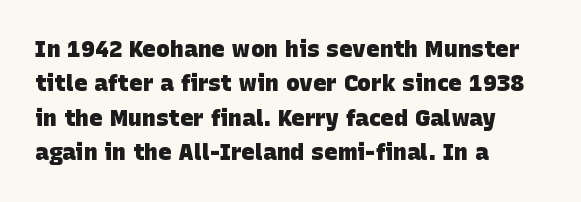
The image shows 23 px bold type; set left-aligned, normal line spacing (1.5x), normal letter spacing, not underlined.
